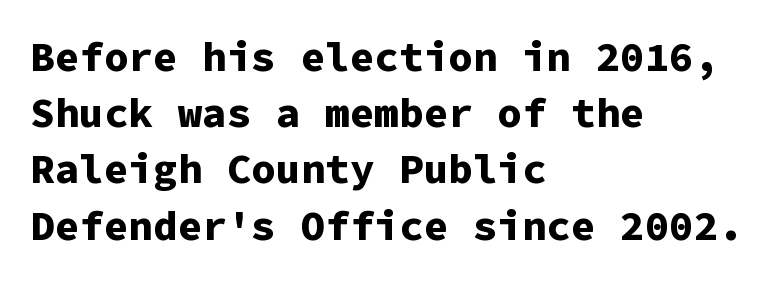
Q: Is the text bold? A: Yes.
Q: Is the text italic (slanted)? A: No, it is upright.
Q: Is the typeface a serif or a sans-serif typeface? A: Sans-serif.
Q: Is the text underlined? A: No.
Q: How is the paragraph aligned? A: Left-aligned.
Q: Is the spacing between letters normal or unusually wide? A: Normal.
Q: Is the spacing between lines tight, normal or loose? A: Normal.
Q: Width (condensed, normal, or wide)? A: Normal.
Q: Stroke contrast? A: Low.
Q: x-height? A: Medium.
Q: Monospaced? A: Yes.
